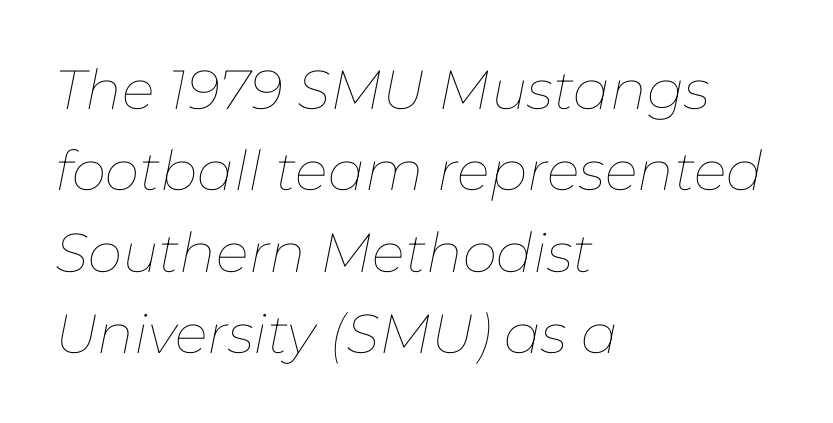
{"italic": "yes", "lean": "right", "slant_degrees": 11, "bold": "no", "weight": "thin", "width": "normal", "stroke_contrast": "low", "x_height": "medium", "monospaced": "no", "underline": "no", "align": "left", "line_spacing": "normal", "line_spacing_ratio": 1.48, "letter_spacing": "normal", "letter_spacing_em": 0.0, "glyph_px": 55}
